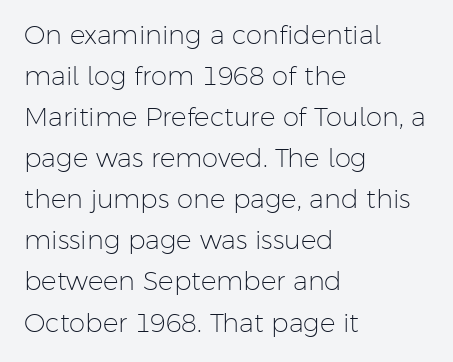
The words here are not underlined. Unbolded letterforms with no extra heft. Quick note: interline space is typical. These lines stack with their left ends in a neat column. Ordinary non-slanted type is in use. Here the glyphs are tracked normally, forming tight word shapes.
